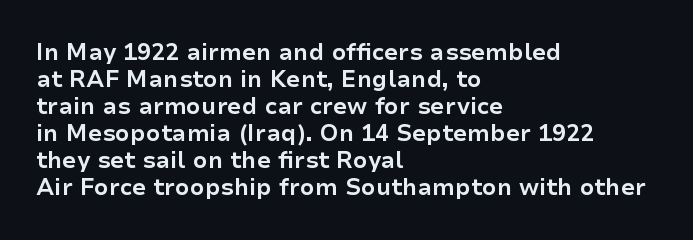
The typography opts for an upright posture over an oblique one. Glyph-to-glyph distance matches everyday printed text. Horizontal alignment here is leftward, the default for most running prose. Caption: bold face, heavy strokes. Quick note: underline off.
